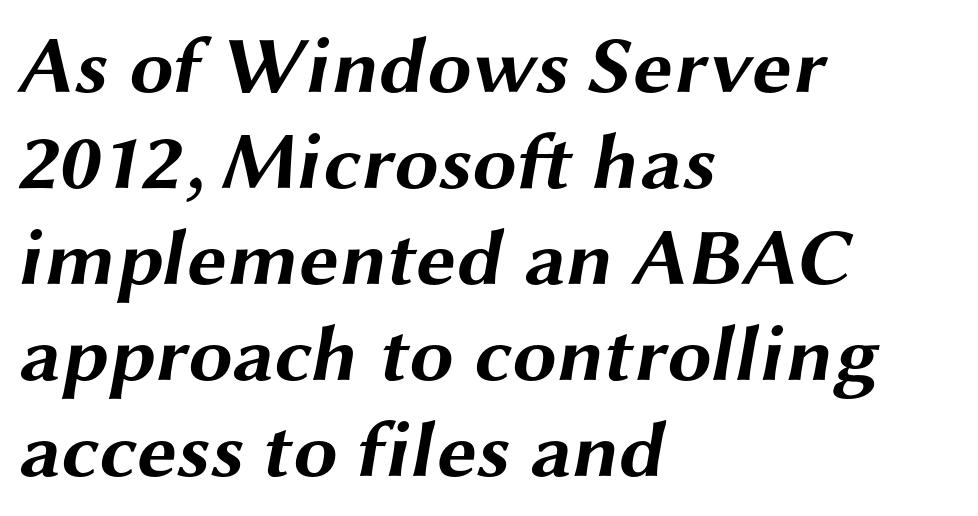
{"serif": "no", "bold": "yes", "weight": "bold", "width": "wide", "stroke_contrast": "medium", "x_height": "medium", "monospaced": "no", "underline": "no", "align": "left", "line_spacing_ratio": 1.2, "letter_spacing": "normal", "letter_spacing_em": 0.0, "glyph_px": 80}
